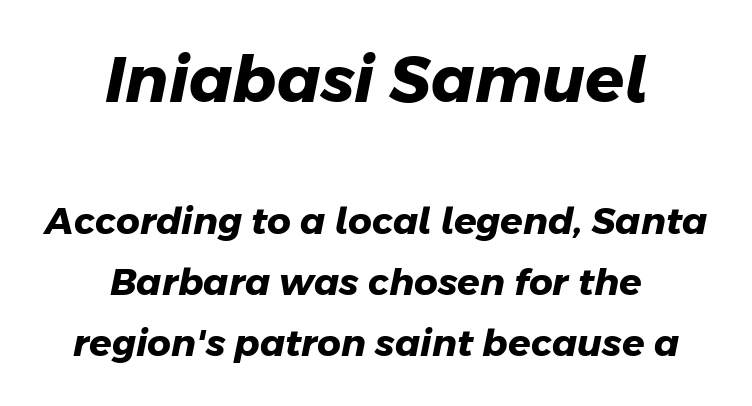
{"serif": "no", "bold": "yes", "weight": "heavy", "width": "normal", "stroke_contrast": "low", "x_height": "medium", "monospaced": "no", "underline": "no", "align": "center", "line_spacing": "normal", "line_spacing_ratio": 1.65, "letter_spacing": "normal", "letter_spacing_em": 0.0, "larger_block": "first", "size_ratio": 1.73, "glyph_px": 64}
